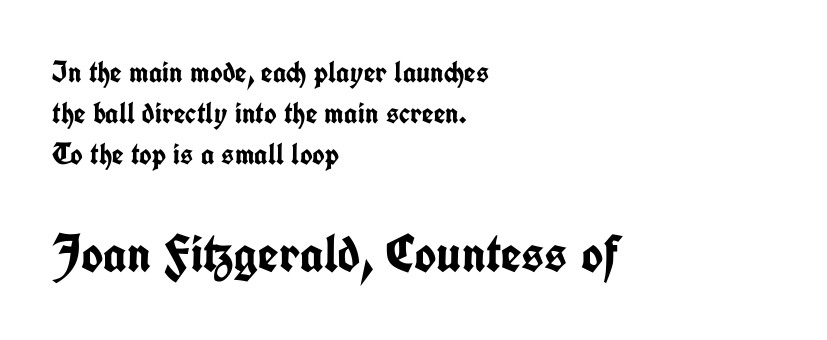
The image shows 53 px semibold, condensed sans-serif type, upright; set left-aligned, normal line spacing (1.37x), normal letter spacing, not underlined; the second (bottom) block is 1.77x larger; low stroke contrast and a medium x-height.
